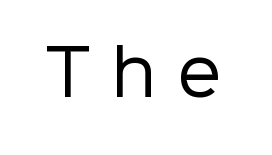
{"serif": "no", "italic": "no", "bold": "no", "weight": "regular", "width": "normal", "stroke_contrast": "low", "x_height": "medium", "monospaced": "no", "underline": "no", "letter_spacing": "wide", "letter_spacing_em": 0.34, "glyph_px": 62}
